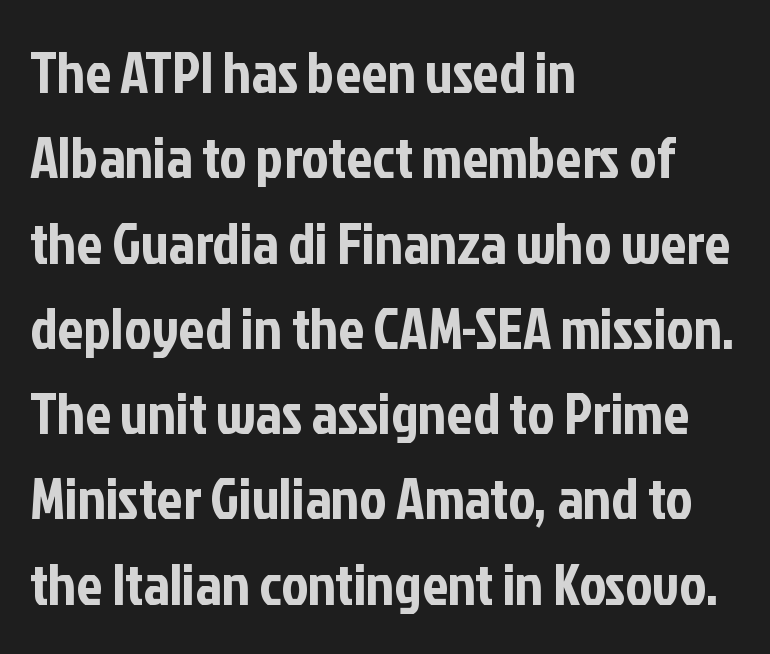
{"serif": "no", "italic": "no", "width": "condensed", "stroke_contrast": "low", "x_height": "medium", "monospaced": "no", "underline": "no", "align": "left", "line_spacing": "normal", "line_spacing_ratio": 1.47, "letter_spacing": "normal", "letter_spacing_em": 0.0, "glyph_px": 58}
